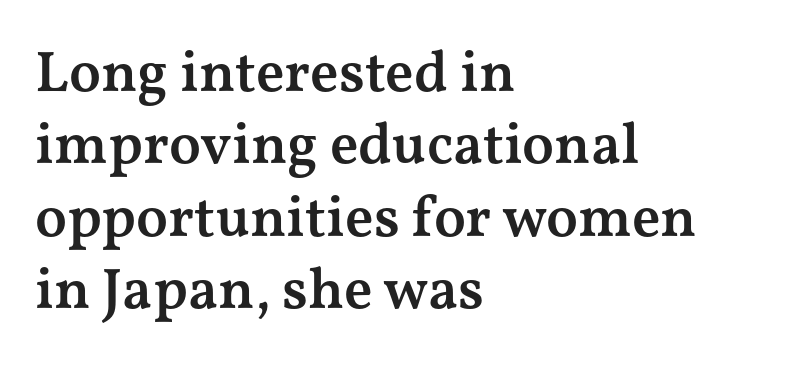
The image shows 58 px semibold, wide serif type, upright; set left-aligned, normal line spacing (1.25x), normal letter spacing, not underlined; medium stroke contrast and a medium x-height.
